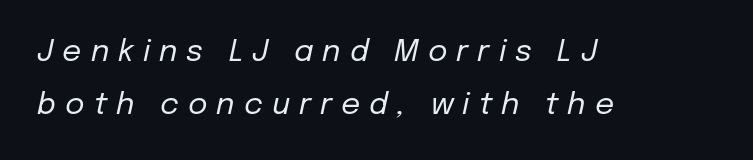
You could not count columns in this text — the font is proportionally spaced. If you drew a ruler down the left edge, every line would touch it. Clear beneath every line of the passage. Counters stay open thanks to moderate or lighter strokes. The typography opts for an oblique posture over an upright one. This rendering widens character spacing well past its baseline value.
